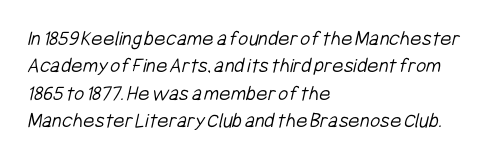
{"bold": "no", "underline": "no", "align": "left", "line_spacing": "normal", "line_spacing_ratio": 1.25, "letter_spacing": "normal", "letter_spacing_em": 0.0, "glyph_px": 22}
